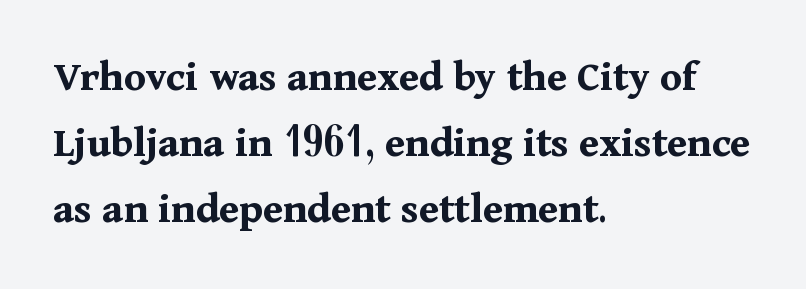
The image shows 44 px bold serif type, upright; set left-aligned, normal line spacing (1.5x), normal letter spacing, not underlined; medium stroke contrast and a medium x-height.
